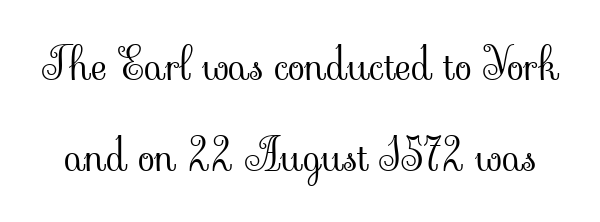
The image shows 44 px light serif type, upright; set loose line spacing (2.06x), normal letter spacing, not underlined; low stroke contrast and a small x-height.
